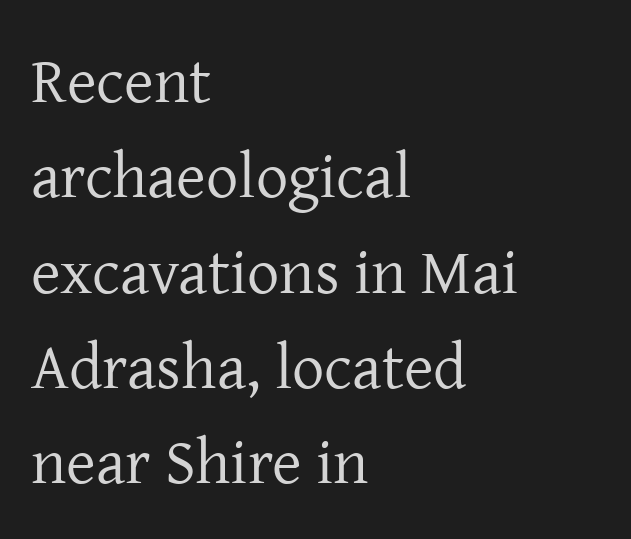
The image shows 64 px regular-weight serif type, upright; set left-aligned, normal line spacing (1.49x), normal letter spacing, not underlined; low stroke contrast and a medium x-height.
